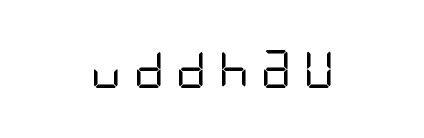
This is roman type, the default non-slanted kind. This rendering features lettering with no underline. Typographically, this falls in the sans-serif category. These glyphs show unthickened strokes, regular width or finer.
